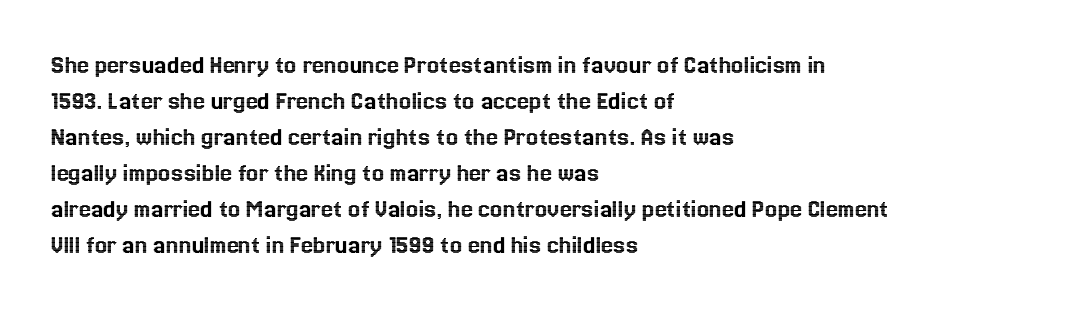
Q: Is the text italic (slanted)? A: No, it is upright.
Q: Is the text underlined? A: No.
Q: How is the paragraph aligned? A: Left-aligned.
Q: Is the spacing between letters normal or unusually wide? A: Normal.
Q: Is the spacing between lines tight, normal or loose? A: Normal.
